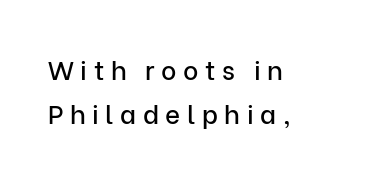
Q: Is the text italic (slanted)? A: No, it is upright.
Q: Is the text underlined? A: No.
Q: How is the paragraph aligned? A: Left-aligned.
Q: Is the spacing between letters normal or unusually wide? A: Unusually wide.
